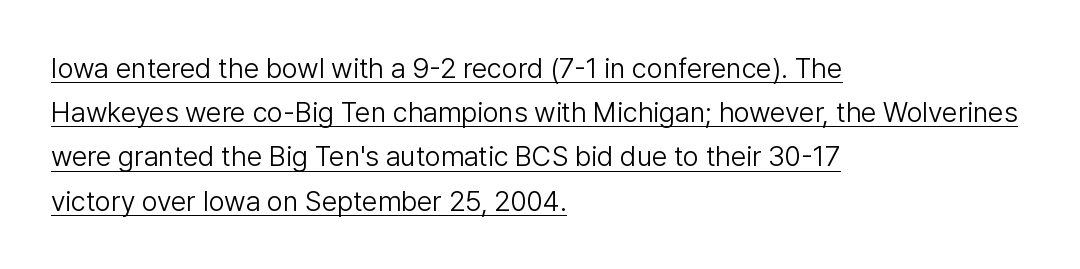
{"serif": "no", "italic": "no", "bold": "no", "weight": "light", "width": "normal", "stroke_contrast": "low", "x_height": "medium", "monospaced": "no", "underline": "yes", "align": "left", "line_spacing": "normal", "line_spacing_ratio": 1.58, "letter_spacing": "normal", "letter_spacing_em": 0.0, "glyph_px": 28}
